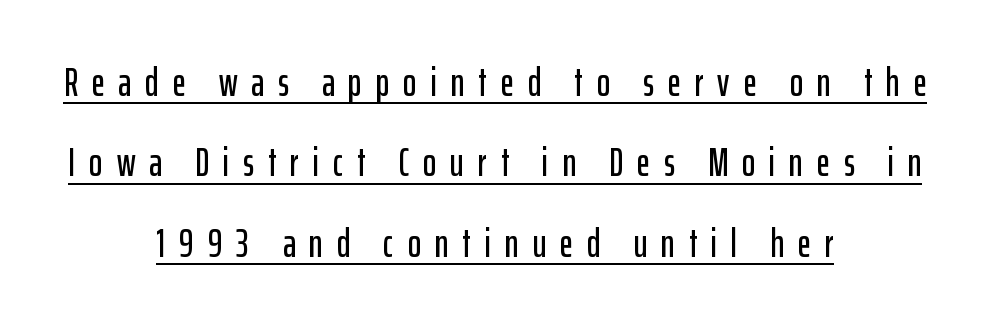
Q: Is the text italic (slanted)? A: No, it is upright.
Q: Is the typeface a serif or a sans-serif typeface? A: Sans-serif.
Q: Is the text underlined? A: Yes.
Q: How is the paragraph aligned? A: Centered.
Q: Is the spacing between letters normal or unusually wide? A: Unusually wide.
Q: Is the spacing between lines tight, normal or loose? A: Loose.
Q: Width (condensed, normal, or wide)? A: Condensed.
Q: Stroke contrast? A: Low.
Q: x-height? A: Medium.
Q: Monospaced? A: No.
